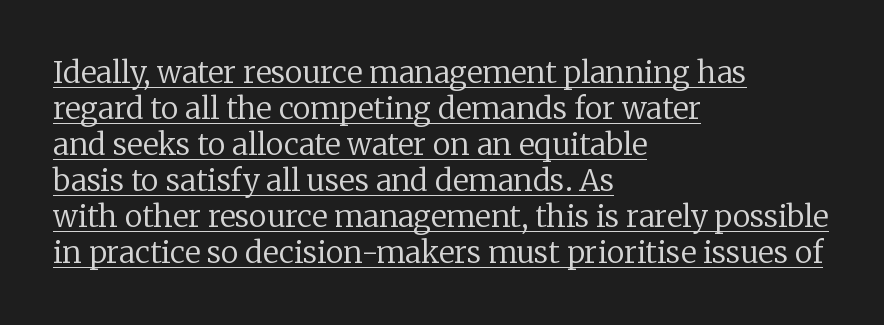
The image shows 30 px regular-weight serif type, upright; set left-aligned, line spacing 1.2x, normal letter spacing, underlined; low stroke contrast and a medium x-height.
